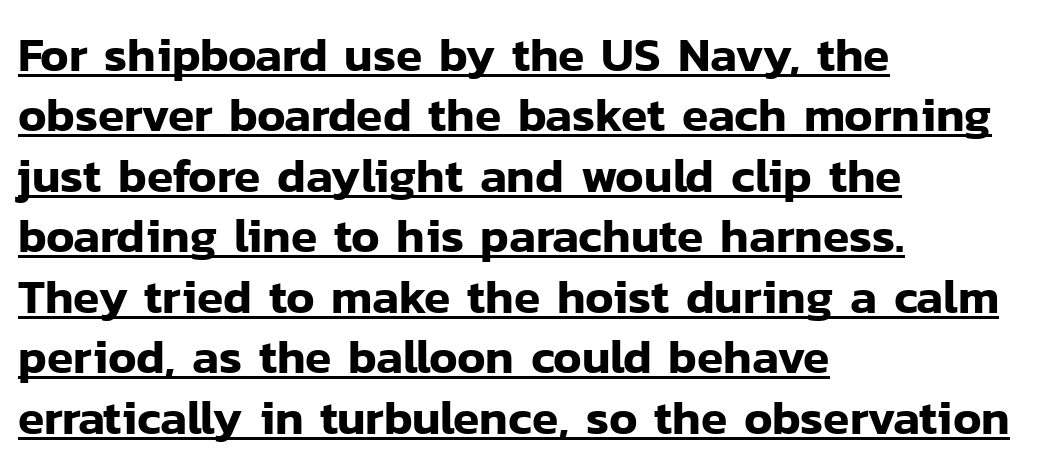
{"serif": "no", "italic": "no", "width": "normal", "stroke_contrast": "low", "x_height": "medium", "monospaced": "no", "underline": "yes", "align": "left", "line_spacing": "normal", "line_spacing_ratio": 1.26, "letter_spacing": "normal", "letter_spacing_em": 0.0, "glyph_px": 48}
